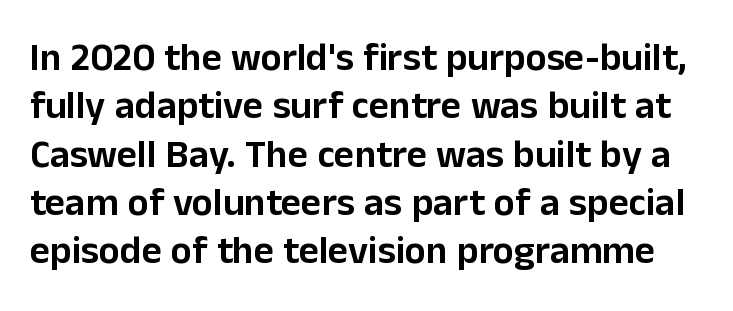
Nope, not italic — everything's standing straight. This sample has the flowing, uneven cadence of proportional lettering. Nothing unusual about the tracking: characters are spaced as the font intends. Check under the words: just untouched page.
